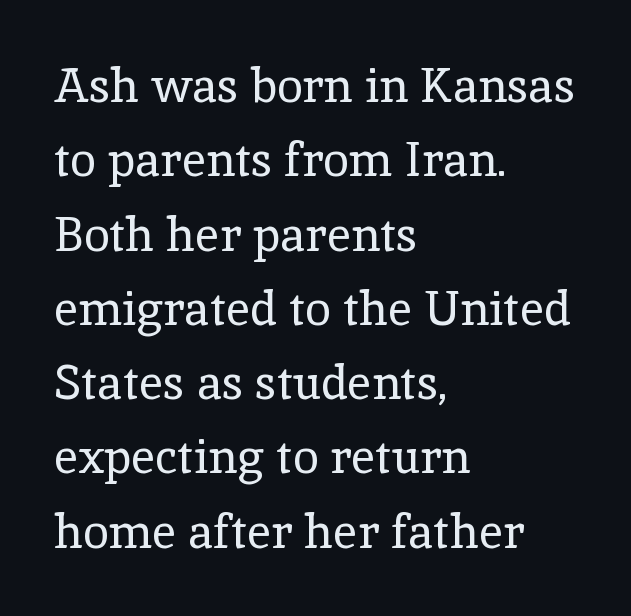
Q: Is the text bold? A: No.
Q: Is the text italic (slanted)? A: No, it is upright.
Q: Is the typeface a serif or a sans-serif typeface? A: Serif.
Q: Is the text underlined? A: No.
Q: How is the paragraph aligned? A: Left-aligned.
Q: Is the spacing between letters normal or unusually wide? A: Normal.
Q: Is the spacing between lines tight, normal or loose? A: Normal.
Q: Width (condensed, normal, or wide)? A: Normal.
Q: x-height? A: Medium.
Q: Monospaced? A: No.
